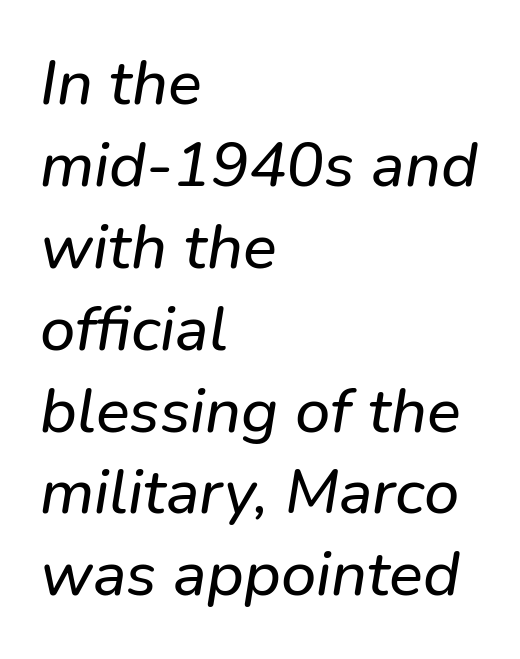
Q: Is the text italic (slanted)? A: Yes, it leans right by about 9 degrees.
Q: Is the text underlined? A: No.
Q: How is the paragraph aligned? A: Left-aligned.
Q: Is the spacing between letters normal or unusually wide? A: Normal.
Q: Is the spacing between lines tight, normal or loose? A: Normal.
Q: Width (condensed, normal, or wide)? A: Normal.
Q: Stroke contrast? A: Low.
Q: x-height? A: Medium.
Q: Monospaced? A: No.
